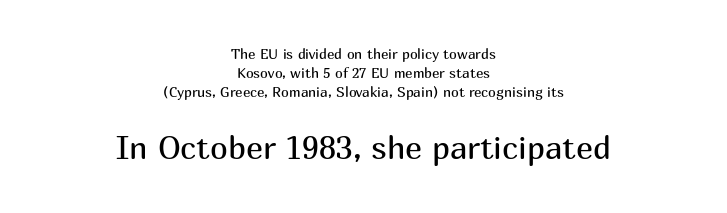
{"serif": "no", "italic": "no", "bold": "no", "weight": "regular", "width": "normal", "stroke_contrast": "medium", "x_height": "medium", "monospaced": "no", "underline": "no", "align": "center", "line_spacing": "normal", "line_spacing_ratio": 1.35, "letter_spacing": "normal", "letter_spacing_em": 0.0, "larger_block": "second", "size_ratio": 2.29, "glyph_px": 32}
